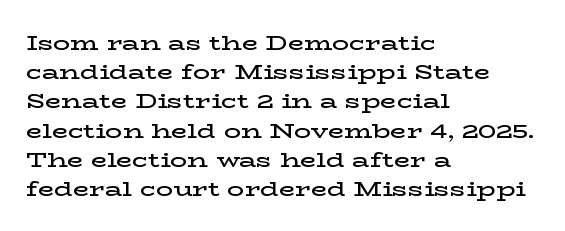
Q: Is the text bold? A: Semi-bold.
Q: Is the text italic (slanted)? A: No, it is upright.
Q: Is the text underlined? A: No.
Q: How is the paragraph aligned? A: Left-aligned.
Q: Is the spacing between letters normal or unusually wide? A: Normal.
Q: Is the spacing between lines tight, normal or loose? A: Normal.
